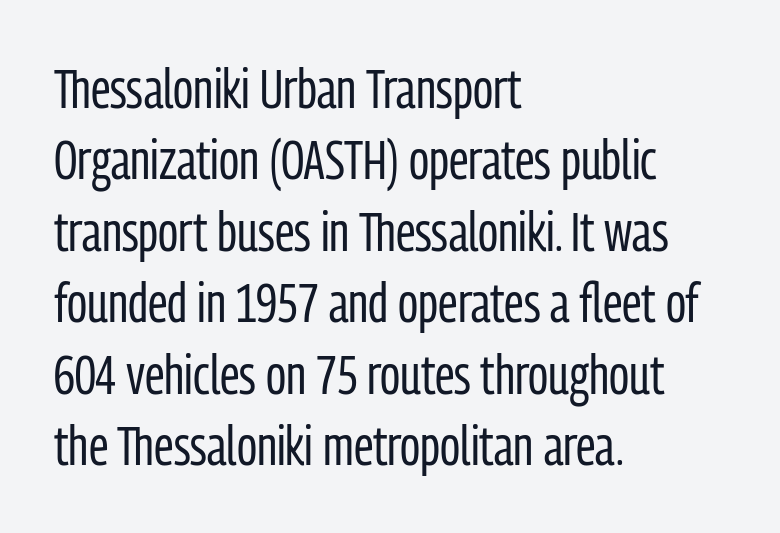
The string is rendered with underlining switched off. Default kerning and tracking; the words read as compact shapes. Designer's note — italics off, roman on. Unlike a traditional serif, this face leaves its strokes unadorned.
